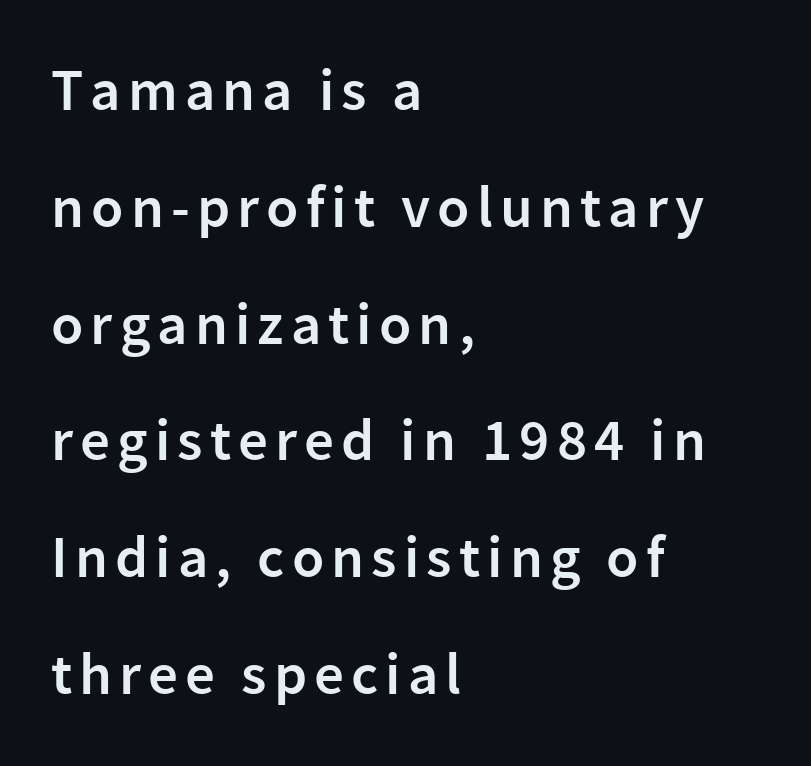
The image shows 59 px semibold sans-serif type, upright; set left-aligned, loose line spacing (1.98x), not underlined; low stroke contrast and a medium x-height.
